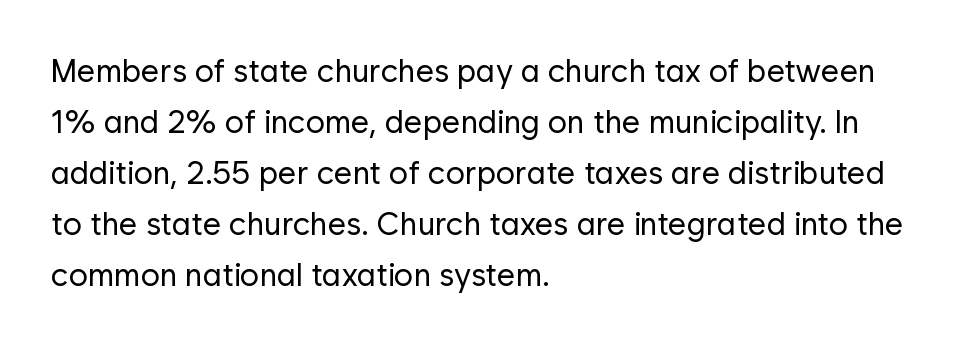
The image shows 32 px regular-weight sans-serif type, upright; set left-aligned, normal line spacing (1.59x), normal letter spacing, not underlined; low stroke contrast and a medium x-height.
